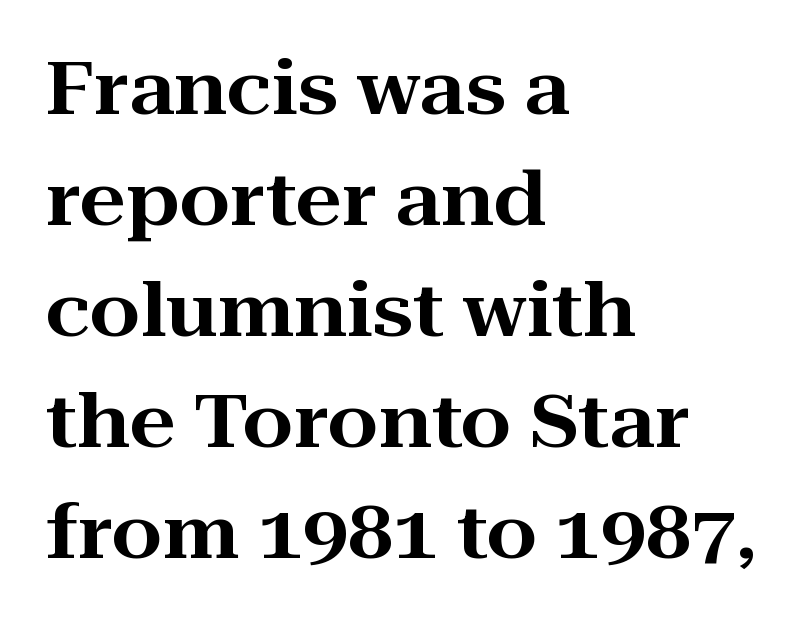
The image shows 73 px wide serif type, upright; set left-aligned, normal line spacing (1.52x), normal letter spacing, not underlined; high stroke contrast and a medium x-height.
